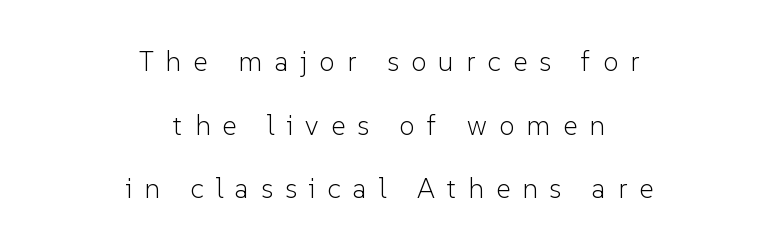
Q: Is the text bold? A: No.
Q: Is the text italic (slanted)? A: No, it is upright.
Q: Is the typeface a serif or a sans-serif typeface? A: Sans-serif.
Q: Is the text underlined? A: No.
Q: How is the paragraph aligned? A: Centered.
Q: Is the spacing between letters normal or unusually wide? A: Unusually wide.
Q: Is the spacing between lines tight, normal or loose? A: Loose.
Q: Width (condensed, normal, or wide)? A: Normal.
Q: Stroke contrast? A: Low.
Q: x-height? A: Medium.
Q: Monospaced? A: No.
